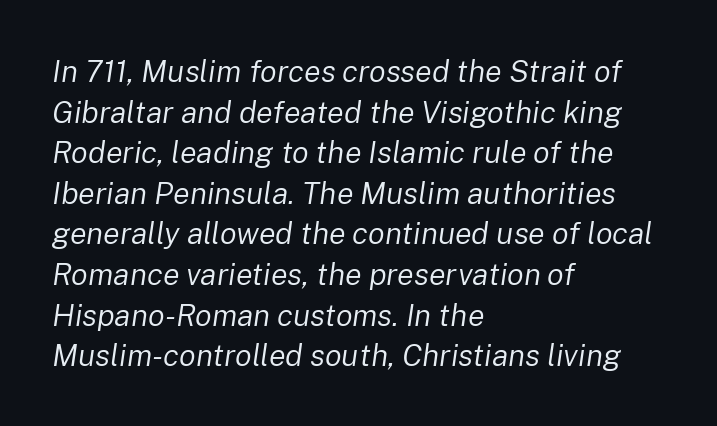
Q: Is the text bold? A: No.
Q: Is the text italic (slanted)? A: Yes, it leans right by about 8 degrees.
Q: Is the text underlined? A: No.
Q: How is the paragraph aligned? A: Left-aligned.
Q: Is the spacing between letters normal or unusually wide? A: Normal.
Q: Is the spacing between lines tight, normal or loose? A: Normal.
Q: Width (condensed, normal, or wide)? A: Normal.
Q: Stroke contrast? A: Low.
Q: x-height? A: Medium.
Q: Monospaced? A: No.
